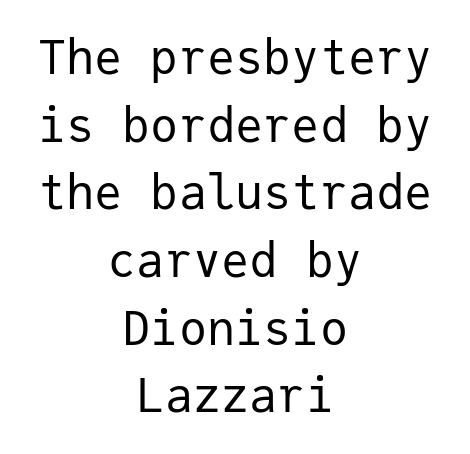
Q: Is the text bold? A: No.
Q: Is the text italic (slanted)? A: No, it is upright.
Q: Is the typeface a serif or a sans-serif typeface? A: Sans-serif.
Q: Is the text underlined? A: No.
Q: How is the paragraph aligned? A: Centered.
Q: Is the spacing between letters normal or unusually wide? A: Normal.
Q: Is the spacing between lines tight, normal or loose? A: Normal.
Q: Width (condensed, normal, or wide)? A: Normal.
Q: Stroke contrast? A: Low.
Q: x-height? A: Medium.
Q: Monospaced? A: Yes.
